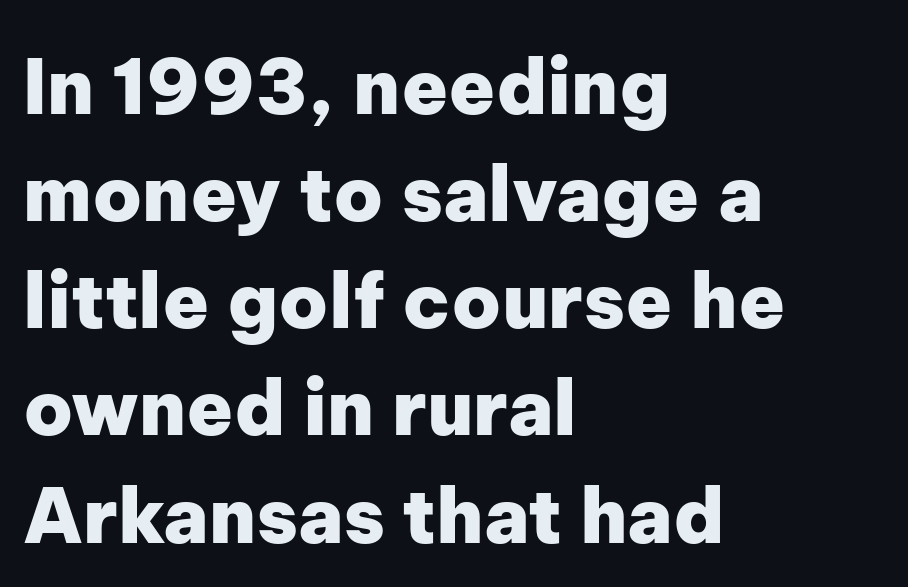
The image shows 76 px heavy sans-serif type, upright; set left-aligned, normal line spacing (1.41x), normal letter spacing, not underlined; low stroke contrast and a medium x-height.
